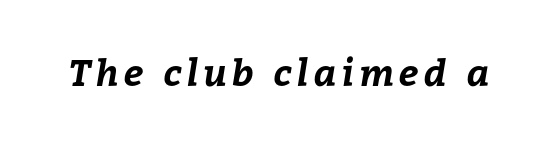
The image shows 37 px bold type; set not underlined; low stroke contrast and a medium x-height.
